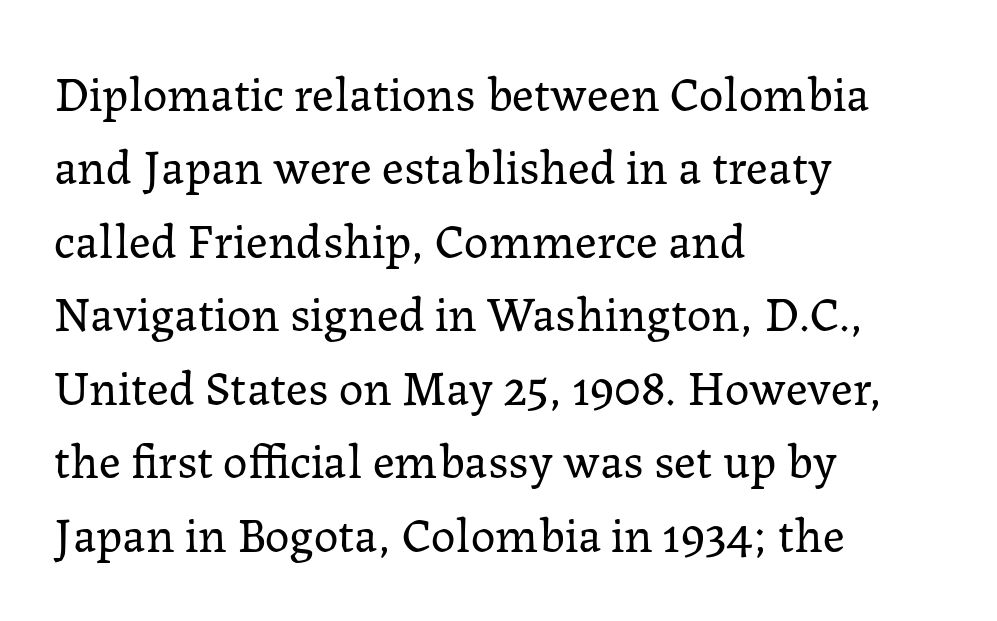
{"serif": "yes", "italic": "no", "bold": "no", "weight": "regular", "width": "normal", "stroke_contrast": "low", "x_height": "medium", "monospaced": "no", "underline": "no", "align": "left", "line_spacing": "normal", "line_spacing_ratio": 1.5, "letter_spacing": "normal", "letter_spacing_em": 0.0, "glyph_px": 49}
